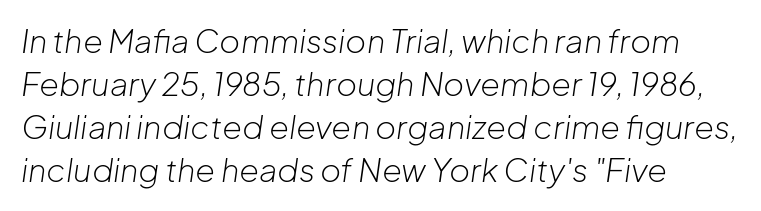
Vertically, the passage feels balanced, rows spaced as you'd expect. Visually the block forms a straight wall on the left and a jagged coastline on the right. Character widths vary here, with narrow letters taking less room than wide ones. No letter is thick-stroked: the sample isn't bold.
